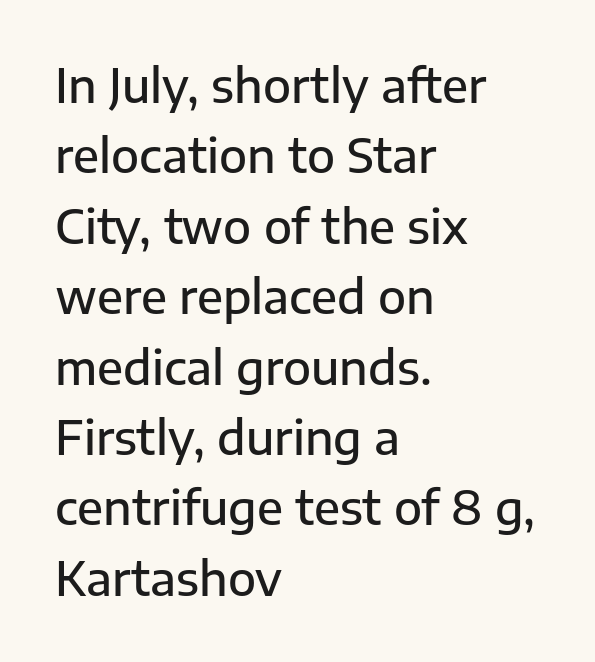
{"serif": "no", "italic": "no", "bold": "semi", "weight": "semibold", "width": "normal", "stroke_contrast": "low", "x_height": "medium", "monospaced": "no", "underline": "no", "align": "left", "line_spacing": "normal", "line_spacing_ratio": 1.53, "letter_spacing": "normal", "letter_spacing_em": 0.0, "glyph_px": 46}
